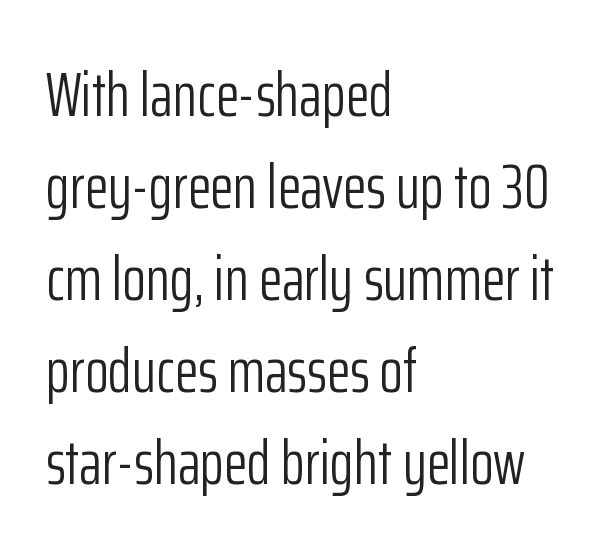
Q: Is the text bold? A: No.
Q: Is the text italic (slanted)? A: No, it is upright.
Q: Is the typeface a serif or a sans-serif typeface? A: Sans-serif.
Q: Is the text underlined? A: No.
Q: How is the paragraph aligned? A: Left-aligned.
Q: Is the spacing between letters normal or unusually wide? A: Normal.
Q: Is the spacing between lines tight, normal or loose? A: Normal.
Q: Width (condensed, normal, or wide)? A: Condensed.
Q: Stroke contrast? A: Low.
Q: x-height? A: Medium.
Q: Monospaced? A: No.
